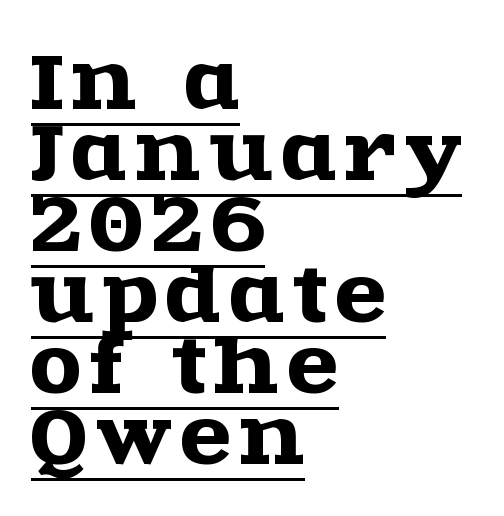
Q: Is the text italic (slanted)? A: No, it is upright.
Q: Is the typeface a serif or a sans-serif typeface? A: Serif.
Q: Is the text underlined? A: Yes.
Q: How is the paragraph aligned? A: Left-aligned.
Q: Is the spacing between lines tight, normal or loose? A: Tight.
Q: Width (condensed, normal, or wide)? A: Wide.
Q: x-height? A: Large.
Q: Monospaced? A: No.
